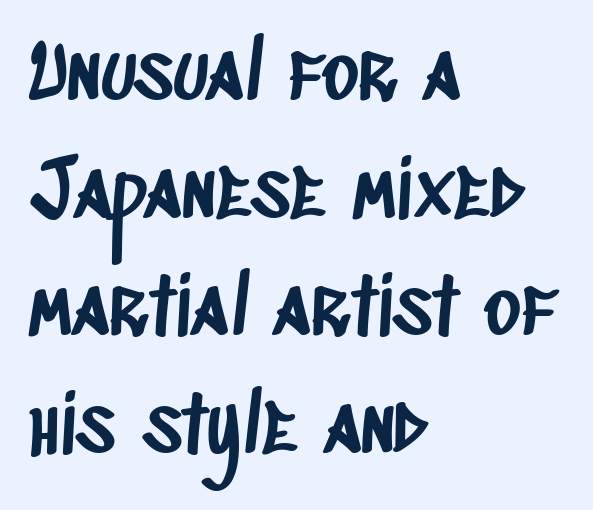
{"serif": "no", "width": "condensed", "stroke_contrast": "low", "x_height": "large", "monospaced": "no", "underline": "no", "align": "left", "line_spacing": "normal", "line_spacing_ratio": 1.49, "letter_spacing": "normal", "letter_spacing_em": 0.0, "glyph_px": 79}
